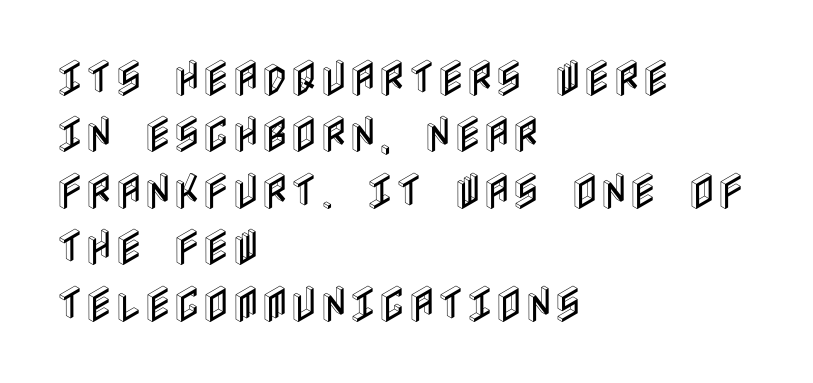
The image shows 40 px condensed type, upright; set left-aligned, normal line spacing (1.41x), normal letter spacing, not underlined; a large x-height.
